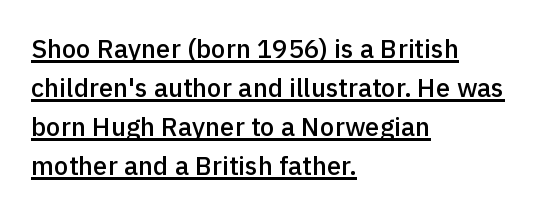
Q: Is the text bold? A: Semi-bold.
Q: Is the text italic (slanted)? A: No, it is upright.
Q: Is the text underlined? A: Yes.
Q: How is the paragraph aligned? A: Left-aligned.
Q: Is the spacing between letters normal or unusually wide? A: Normal.
Q: Is the spacing between lines tight, normal or loose? A: Normal.
